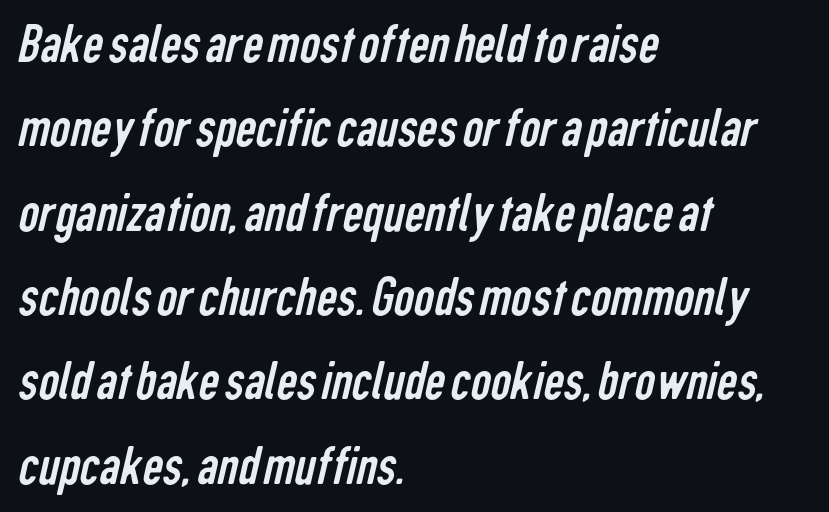
The designer left line spacing at the default. The strip under each line holds only bare page. Between one letter and the next there's only the usual sliver of space. The face looks like a standard text weight, possibly lighter. Letterform terminals end flat and unadorned throughout the passage. A student would call this left alignment; a typographer would say flush left, rag right.
